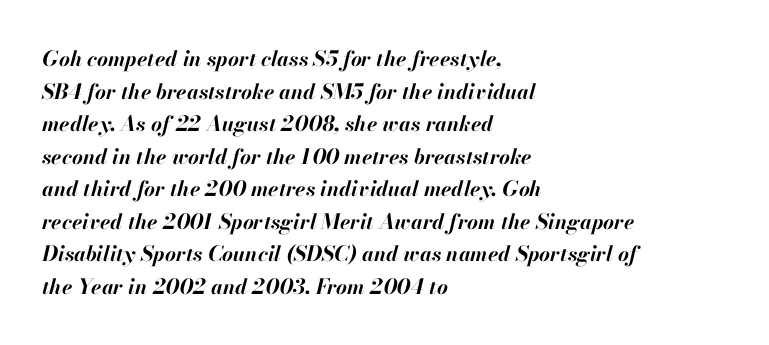
A student would call this left alignment; a typographer would say flush left, rag right. If you drew a line through each stem, it would be angled. Underline: absent. Compared with typical paragraphs, the rows here are spaced about the same. Nothing unusual about the tracking: characters are spaced as the font intends. Heft: maximum for text — a bold.
